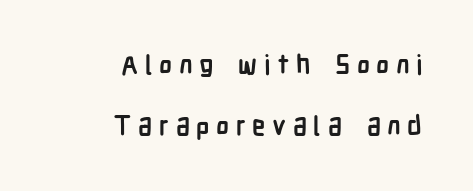
{"italic": "no", "bold": "yes", "underline": "no", "align": "right", "line_spacing": "loose", "line_spacing_ratio": 2.25, "letter_spacing": "wide", "letter_spacing_em": 0.24, "glyph_px": 27}
